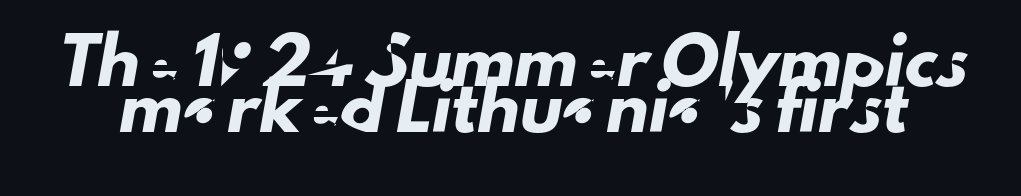
{"serif": "no", "width": "normal", "stroke_contrast": "low", "x_height": "small", "monospaced": "no", "underline": "no", "line_spacing": "tight", "line_spacing_ratio": 1.06, "letter_spacing": "normal", "letter_spacing_em": 0.0, "glyph_px": 43}
